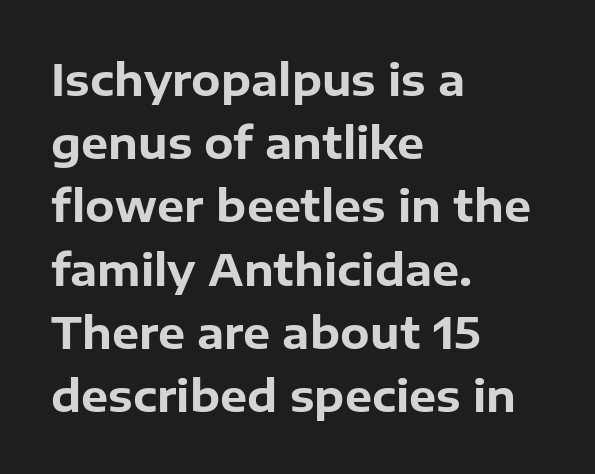
A dark, heavy texture on the line: the type is bold. Style check: upright. Each line starts at the same left margin while the right side varies. Horizontal bands of white between lines are of average thickness.
